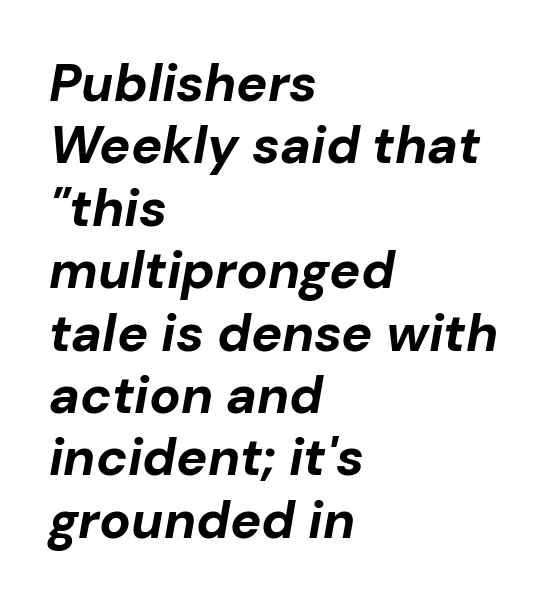
{"italic": "yes", "lean": "right", "slant_degrees": 10, "bold": "yes", "weight": "bold", "width": "normal", "stroke_contrast": "low", "x_height": "medium", "monospaced": "no", "underline": "no", "align": "left", "line_spacing_ratio": 1.2, "letter_spacing": "normal", "letter_spacing_em": 0.0, "glyph_px": 52}
